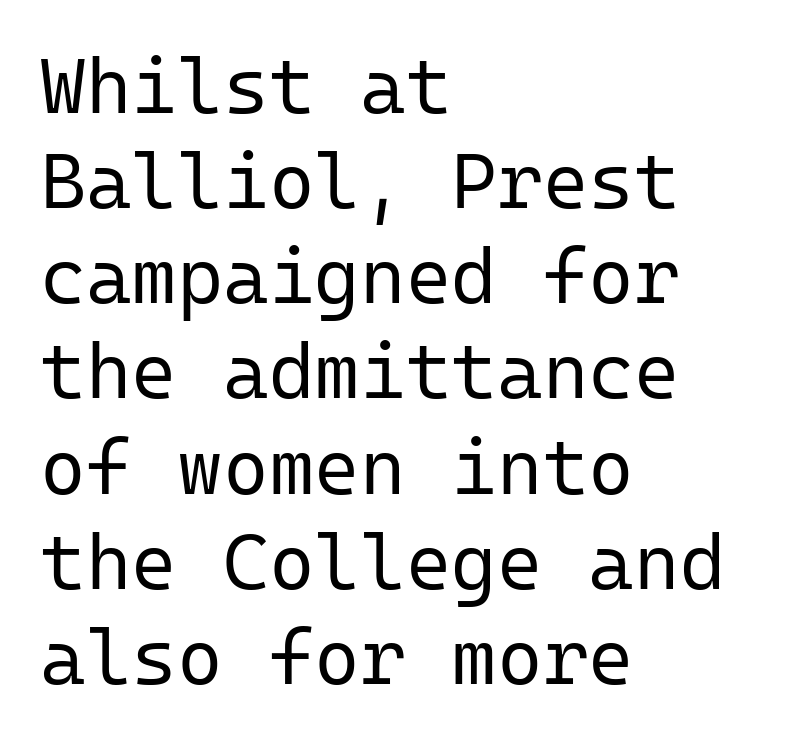
The image shows 78 px regular-weight sans-serif type, upright, monospaced; set left-aligned, line spacing 1.22x, normal letter spacing, not underlined; low stroke contrast and a medium x-height.
